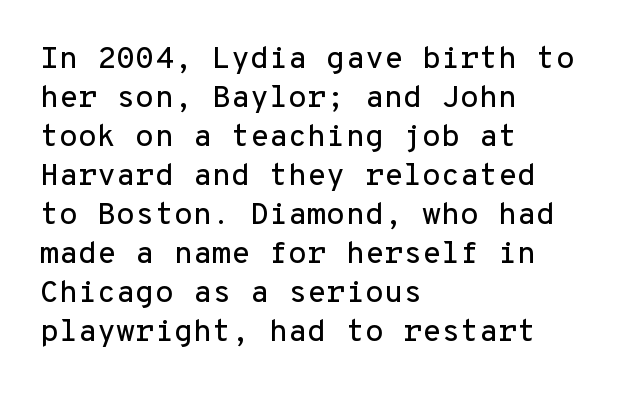
{"serif": "no", "italic": "no", "width": "normal", "stroke_contrast": "low", "x_height": "medium", "monospaced": "yes", "underline": "no", "align": "left", "line_spacing": "normal", "line_spacing_ratio": 1.26, "letter_spacing": "normal", "letter_spacing_em": 0.0, "glyph_px": 31}
